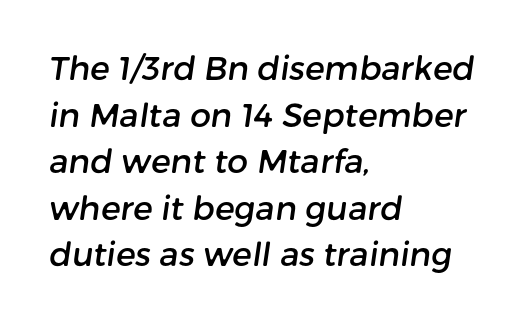
Notice how descenders clear the ascenders below comfortably — that's standard leading. This sample is left-justified, so line endings fall wherever the words run out. Serifs: no, the terminals of the letterforms are clean. Compared with typical body copy, the letter spacing here is the same. Descenders are the only things crossing below the line.
